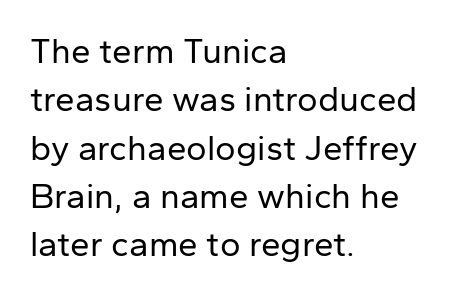
{"serif": "no", "italic": "no", "bold": "no", "weight": "regular", "width": "normal", "stroke_contrast": "low", "x_height": "medium", "monospaced": "no", "underline": "no", "align": "left", "line_spacing": "normal", "line_spacing_ratio": 1.38, "letter_spacing": "normal", "letter_spacing_em": 0.0, "glyph_px": 35}
